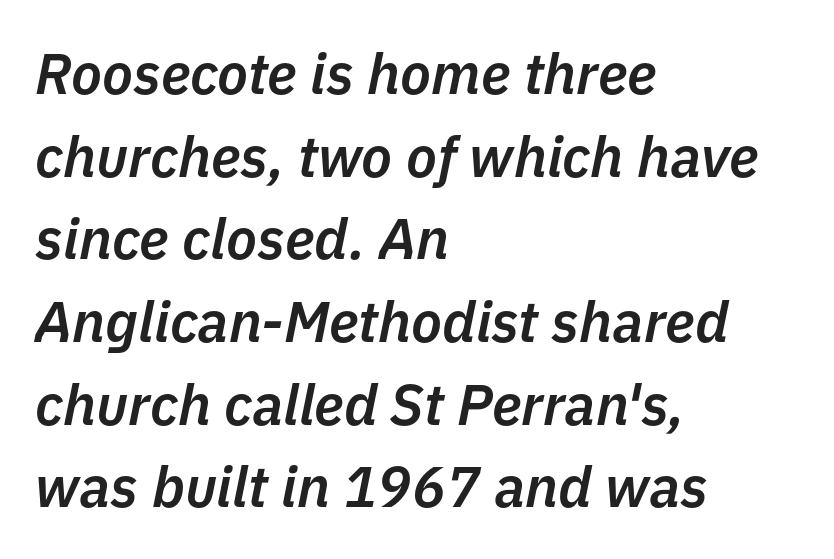
Style check: oblique. If you drew a ruler down the left edge, every line would touch it. Character widths vary here, with narrow letters taking less room than wide ones. Leading: standard.
